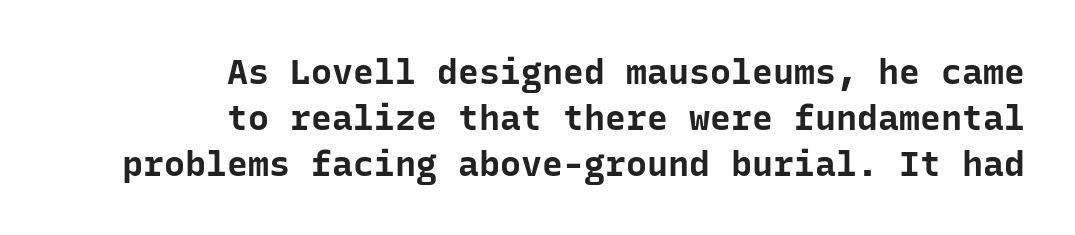
{"serif": "no", "italic": "no", "bold": "yes", "weight": "bold", "width": "normal", "stroke_contrast": "low", "x_height": "medium", "monospaced": "yes", "underline": "no", "align": "right", "line_spacing": "normal", "line_spacing_ratio": 1.31, "letter_spacing": "normal", "letter_spacing_em": 0.0, "glyph_px": 35}
